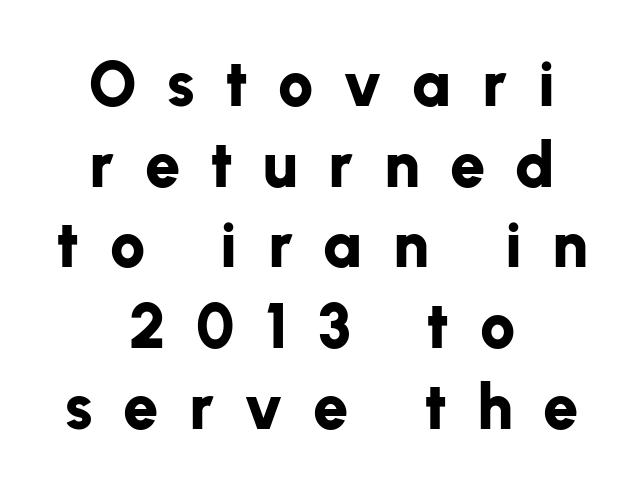
The image shows 63 px bold sans-serif type, upright; set centered, normal line spacing (1.28x), unusually wide letter spacing (+0.48 em), not underlined; low stroke contrast and a medium x-height.
